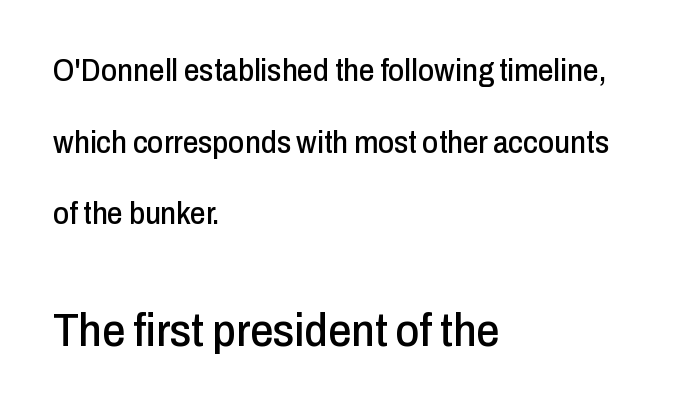
Q: Is the text italic (slanted)? A: No, it is upright.
Q: Is the typeface a serif or a sans-serif typeface? A: Sans-serif.
Q: Is the text underlined? A: No.
Q: How is the paragraph aligned? A: Left-aligned.
Q: Is the spacing between letters normal or unusually wide? A: Normal.
Q: Is the spacing between lines tight, normal or loose? A: Loose.
Q: Which block of text is set in a larger size, the first (top) or the second (bottom)? A: The second (bottom) one.
Q: Width (condensed, normal, or wide)? A: Condensed.
Q: Stroke contrast? A: Low.
Q: x-height? A: Medium.
Q: Monospaced? A: No.
